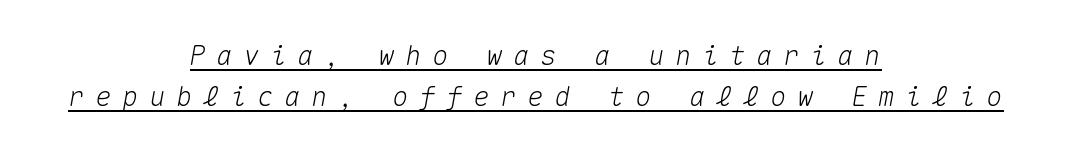
Q: Is the text italic (slanted)? A: Yes, it leans right by about 10 degrees.
Q: Is the text underlined? A: Yes.
Q: How is the paragraph aligned? A: Centered.
Q: Is the spacing between letters normal or unusually wide? A: Unusually wide.
Q: Is the spacing between lines tight, normal or loose? A: Normal.
